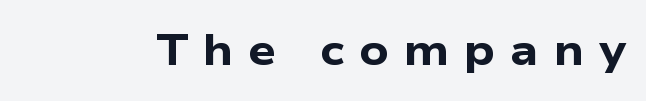
{"serif": "no", "bold": "yes", "weight": "bold", "width": "wide", "stroke_contrast": "low", "x_height": "medium", "monospaced": "no", "underline": "no", "letter_spacing": "wide", "letter_spacing_em": 0.34, "glyph_px": 44}
